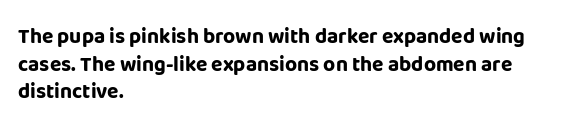
The image shows 21 px bold type, upright; set left-aligned, normal line spacing (1.32x), normal letter spacing, not underlined.
